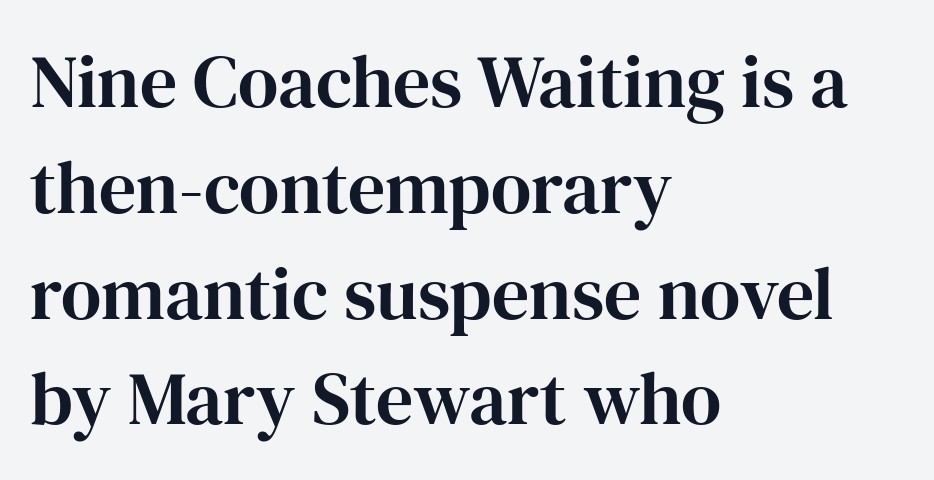
A typesetter would call this leading conventional body-copy spacing. The rendering shows small feet on the letterforms — a serif design. Type without underlining. Alignment: flush left.
